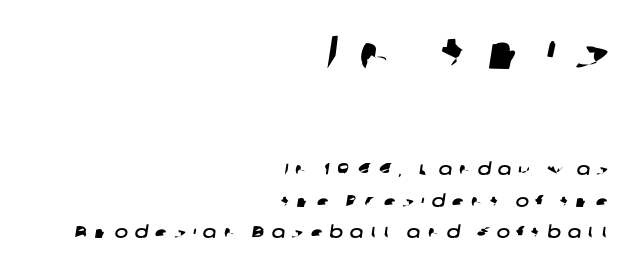
Q: Is the typeface a serif or a sans-serif typeface? A: Sans-serif.
Q: Is the text underlined? A: No.
Q: How is the paragraph aligned? A: Right-aligned.
Q: Is the spacing between letters normal or unusually wide? A: Unusually wide.
Q: Is the spacing between lines tight, normal or loose? A: Loose.
Q: Which block of text is set in a larger size, the first (top) or the second (bottom)? A: The first (top) one.
Q: Width (condensed, normal, or wide)? A: Wide.
Q: Stroke contrast? A: Low.
Q: x-height? A: Medium.
Q: Monospaced? A: No.
